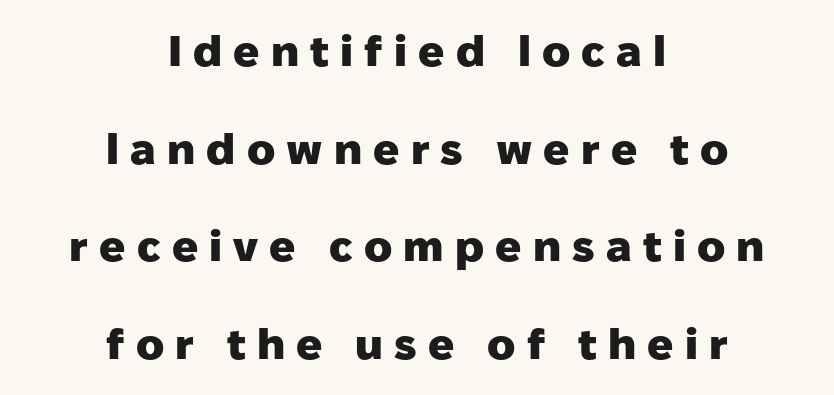
Q: Is the text bold? A: Yes.
Q: Is the text italic (slanted)? A: No, it is upright.
Q: Is the typeface a serif or a sans-serif typeface? A: Sans-serif.
Q: Is the text underlined? A: No.
Q: How is the paragraph aligned? A: Centered.
Q: Is the spacing between letters normal or unusually wide? A: Unusually wide.
Q: Is the spacing between lines tight, normal or loose? A: Loose.
Q: Width (condensed, normal, or wide)? A: Normal.
Q: Stroke contrast? A: Low.
Q: x-height? A: Medium.
Q: Monospaced? A: No.
